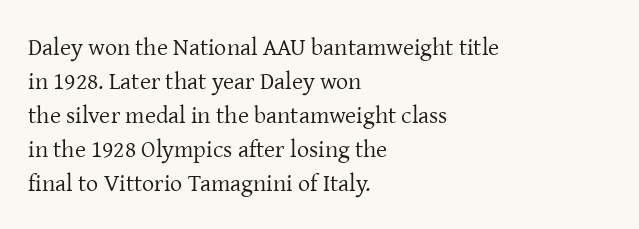
Just letters on the line, the space beneath them empty. The lines sit at an ordinary, default distance from one another. Reading down the block, your eye returns to a fixed left position each line. Think standard paragraph weight, or any step lighter than that.
